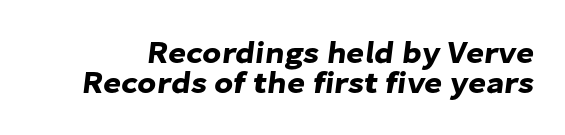
Q: Is the typeface a serif or a sans-serif typeface? A: Sans-serif.
Q: Is the text underlined? A: No.
Q: Is the spacing between letters normal or unusually wide? A: Normal.
Q: Is the spacing between lines tight, normal or loose? A: Tight.
Q: Width (condensed, normal, or wide)? A: Normal.
Q: Stroke contrast? A: Low.
Q: x-height? A: Medium.
Q: Monospaced? A: No.
